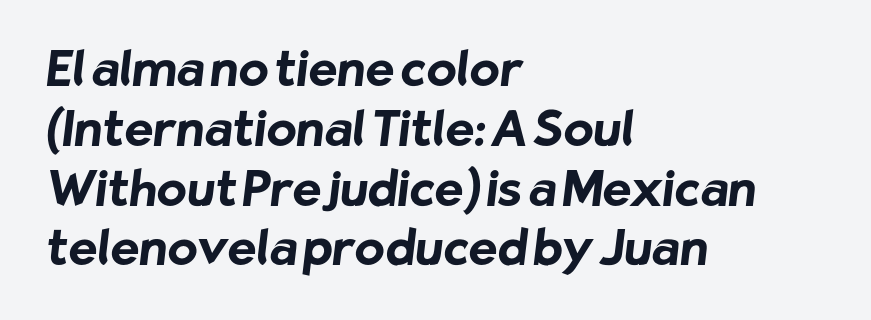
Do the characters align in a grid? No, the font is proportional. Grotesque or geometric, the face here clearly has no serifs. Leftover space on each line is placed entirely after the last word. Descenders are the only things crossing below the line.
